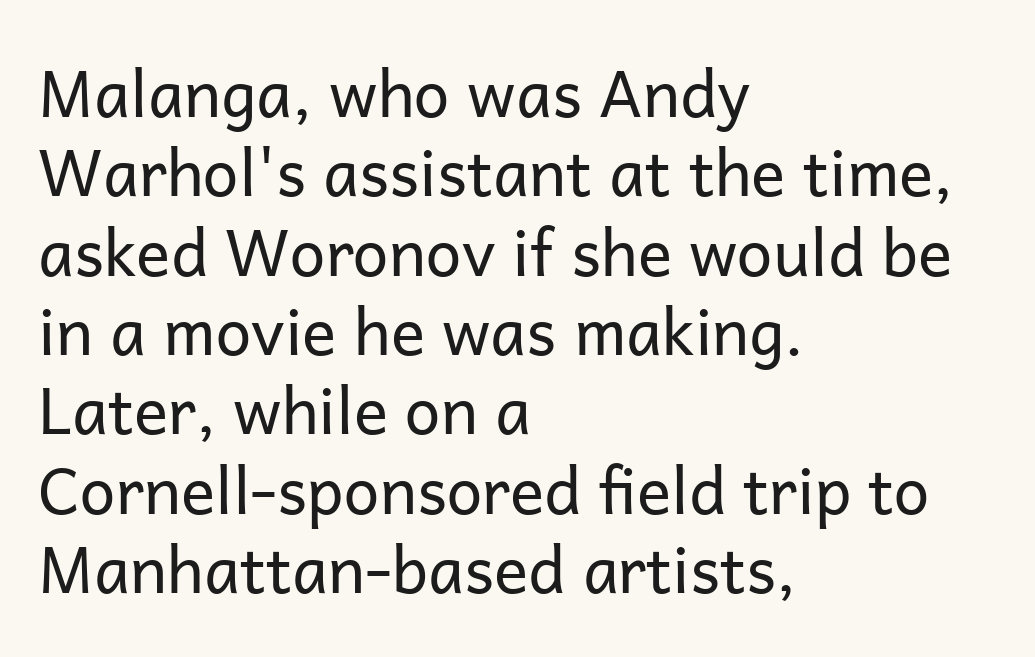
Stroke terminals: plain, sans-serif. Clear beneath every line of the passage. The letters stand upright; this is a roman face. Look at the tracking — it's just the regular setting, nothing added.
